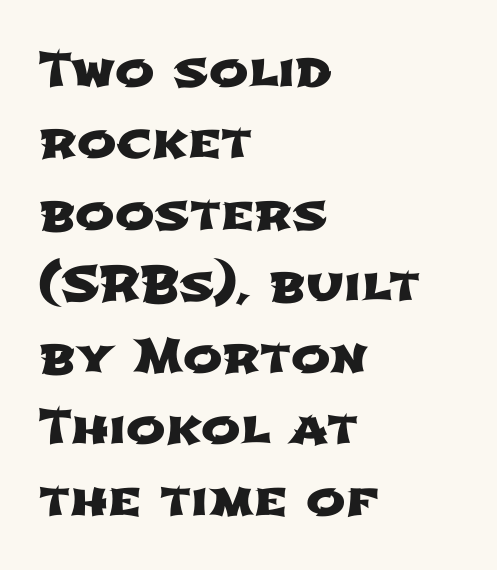
The image shows 47 px wide sans-serif type; set left-aligned, normal line spacing (1.52x), normal letter spacing, not underlined; low stroke contrast and a medium x-height.
